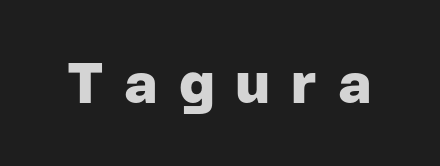
The image shows 56 px heavy sans-serif type, upright; set unusually wide letter spacing (+0.38 em), not underlined; low stroke contrast and a medium x-height.
